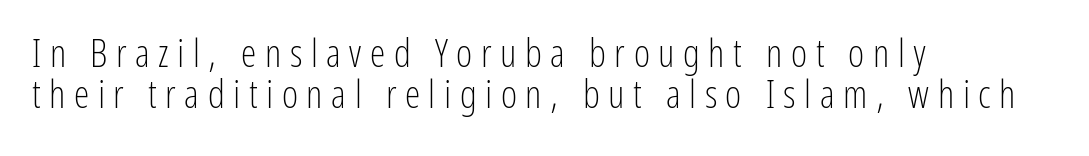
{"serif": "no", "italic": "no", "bold": "no", "weight": "light", "width": "condensed", "stroke_contrast": "low", "x_height": "medium", "monospaced": "no", "underline": "no", "align": "left", "line_spacing": "tight", "line_spacing_ratio": 1.05, "letter_spacing": "wide", "letter_spacing_em": 0.22, "glyph_px": 39}
